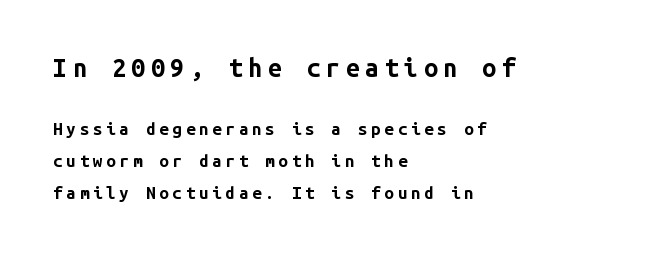
{"italic": "no", "bold": "yes", "underline": "no", "align": "left", "line_spacing_ratio": 1.86, "letter_spacing": "wide", "letter_spacing_em": 0.22, "larger_block": "first", "size_ratio": 1.47, "glyph_px": 25}
